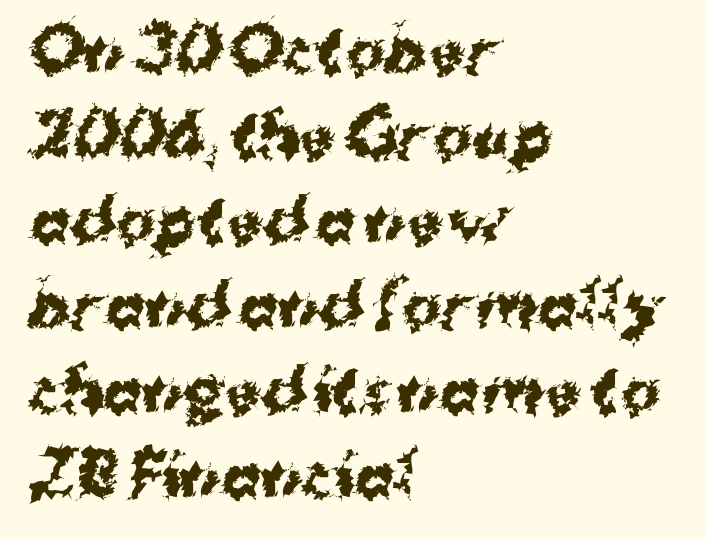
The image shows 59 px bold sans-serif type; set left-aligned, normal line spacing (1.44x), normal letter spacing, not underlined; medium stroke contrast and a medium x-height.
